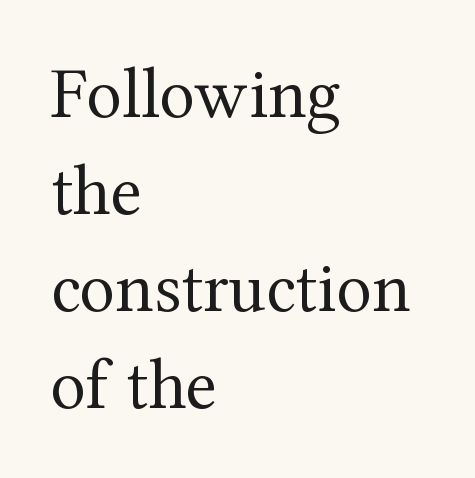
The rendering uses a moderate line-height, typical for paragraphs. Think of a printed novel: that variable character pitch is what you see here. The letters stand straight up with perfectly vertical stems. The string is rendered with underlining switched off. Small tapered or slab feet sit at the stroke ends, so this counts as serif. Each word holds together tightly as a unit, with standard inter-letter gaps.
